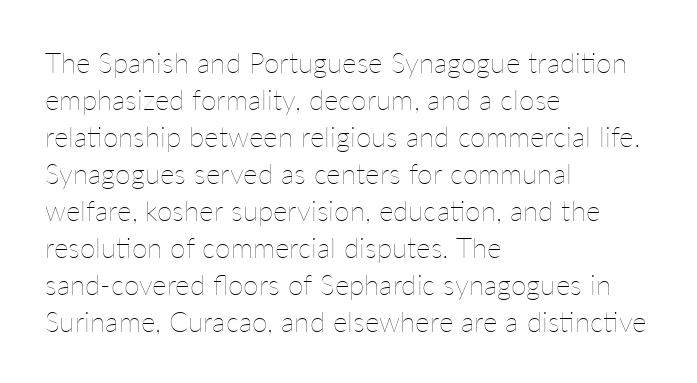
{"italic": "no", "bold": "no", "weight": "thin", "width": "normal", "stroke_contrast": "low", "x_height": "medium", "monospaced": "no", "underline": "no", "align": "left", "line_spacing": "normal", "line_spacing_ratio": 1.32, "letter_spacing": "normal", "letter_spacing_em": 0.0, "glyph_px": 28}
